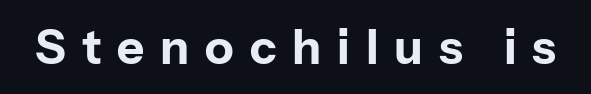
The image shows 47 px bold sans-serif type, upright; set unusually wide letter spacing (+0.34 em), not underlined; low stroke contrast and a medium x-height.
